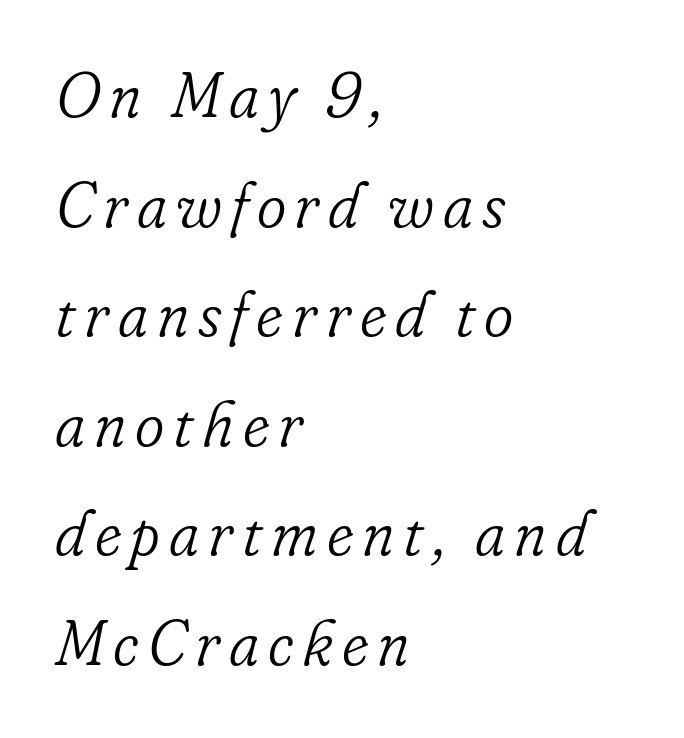
Is this a heavy cut? Hardly; it is regular or lighter. Each letter keeps its own natural width here, so spacing adapts to shape. Are there feet on the stems? There are — it's a serif. Emphasis-style slanted type is in use. Teacher's note: observe the even left margin — that is flush-left alignment.
